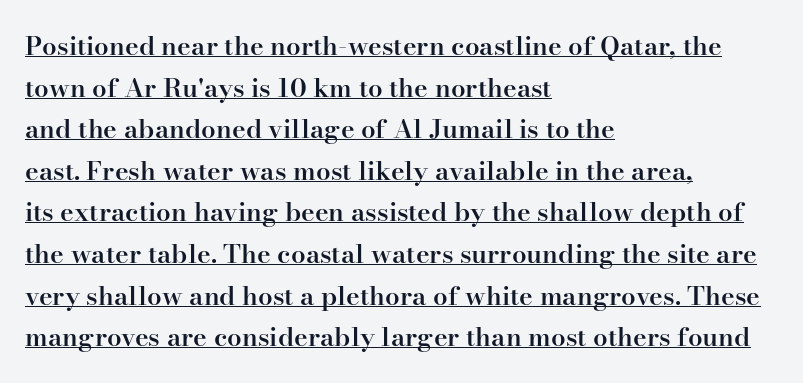
The image shows 26 px text type, upright; set left-aligned, normal line spacing (1.6x), normal letter spacing, underlined.
